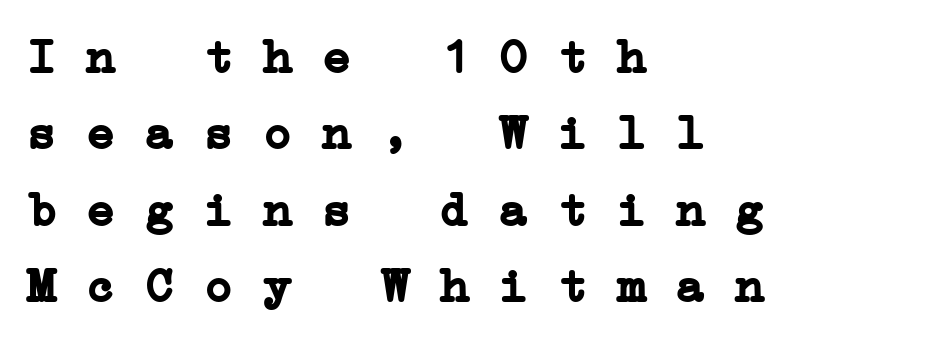
Q: Is the text bold? A: Yes.
Q: Is the typeface a serif or a sans-serif typeface? A: Serif.
Q: Is the text underlined? A: No.
Q: How is the paragraph aligned? A: Left-aligned.
Q: Is the spacing between letters normal or unusually wide? A: Normal.
Q: Is the spacing between lines tight, normal or loose? A: Normal.
Q: Width (condensed, normal, or wide)? A: Wide.
Q: Stroke contrast? A: Low.
Q: x-height? A: Medium.
Q: Monospaced? A: Yes.
